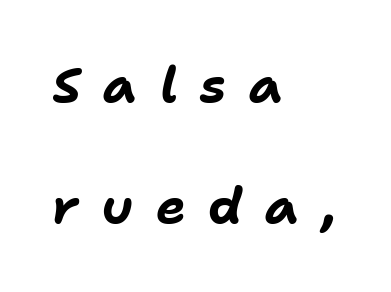
{"italic": "yes", "lean": "right", "slant_degrees": 11, "bold": "yes", "weight": "bold", "width": "normal", "stroke_contrast": "low", "x_height": "medium", "monospaced": "no", "underline": "no", "align": "left", "line_spacing": "loose", "line_spacing_ratio": 2.42, "letter_spacing": "wide", "letter_spacing_em": 0.45, "glyph_px": 50}
